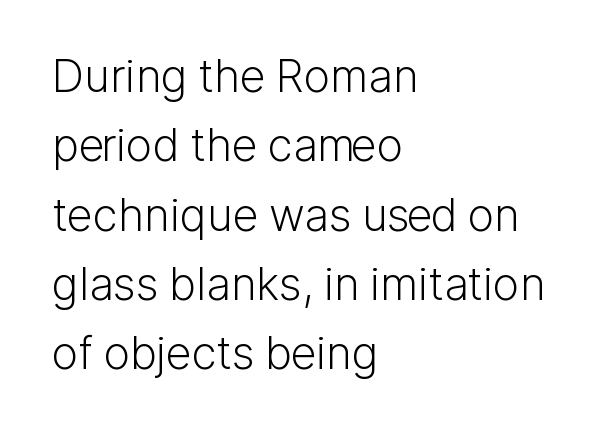
Q: Is the text bold? A: No.
Q: Is the text italic (slanted)? A: No, it is upright.
Q: Is the typeface a serif or a sans-serif typeface? A: Sans-serif.
Q: Is the text underlined? A: No.
Q: How is the paragraph aligned? A: Left-aligned.
Q: Is the spacing between letters normal or unusually wide? A: Normal.
Q: Is the spacing between lines tight, normal or loose? A: Normal.
Q: Width (condensed, normal, or wide)? A: Normal.
Q: Stroke contrast? A: Low.
Q: x-height? A: Medium.
Q: Monospaced? A: No.
